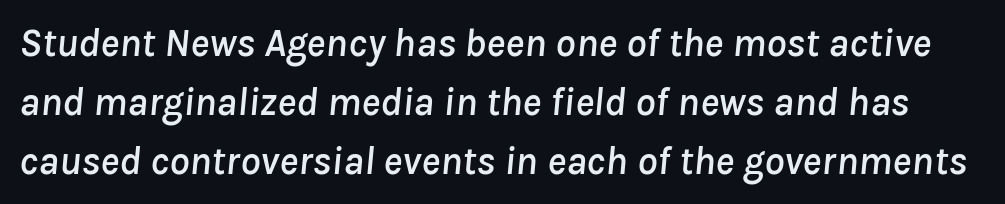
The image shows 40 px text type, italic (leaning right); set normal line spacing (1.47x), normal letter spacing, not underlined; low stroke contrast and a medium x-height.
